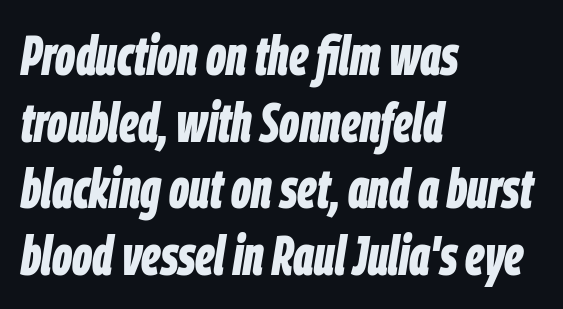
Q: Is the text bold? A: Yes.
Q: Is the text italic (slanted)? A: Yes, it leans right by about 9 degrees.
Q: Is the text underlined? A: No.
Q: How is the paragraph aligned? A: Left-aligned.
Q: Is the spacing between letters normal or unusually wide? A: Normal.
Q: Width (condensed, normal, or wide)? A: Condensed.
Q: Stroke contrast? A: Low.
Q: x-height? A: Large.
Q: Monospaced? A: No.
